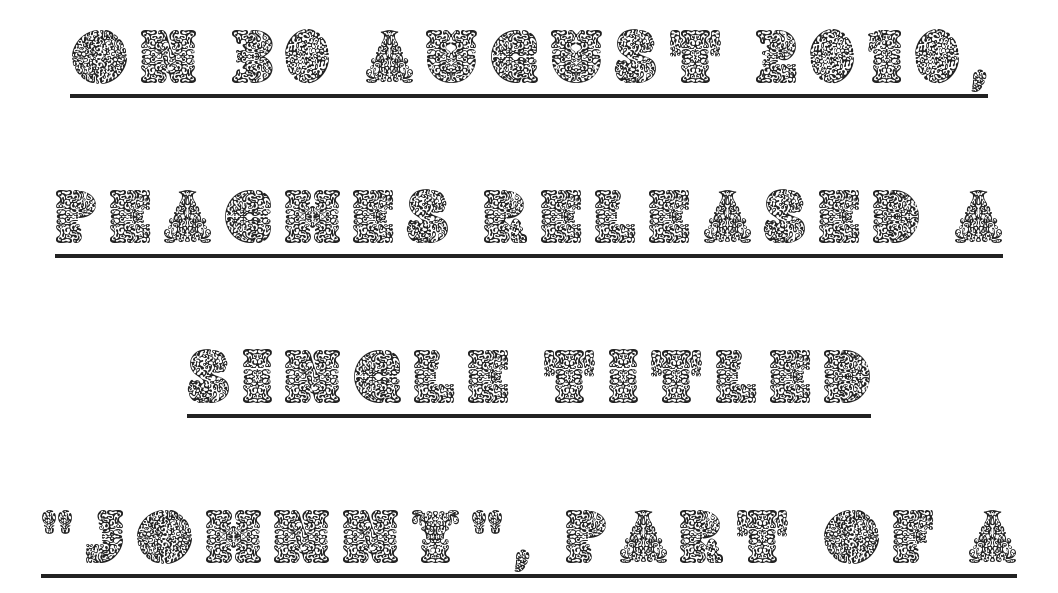
Every row of glyphs is offset so its center matches the block's center. Here the designer chose a conventional face with non-uniform glyph widths. Decoration check: the copy is underlined. Posture: straight, roman, zero tilt. Honestly, the rows look like they've been pulled way apart.
